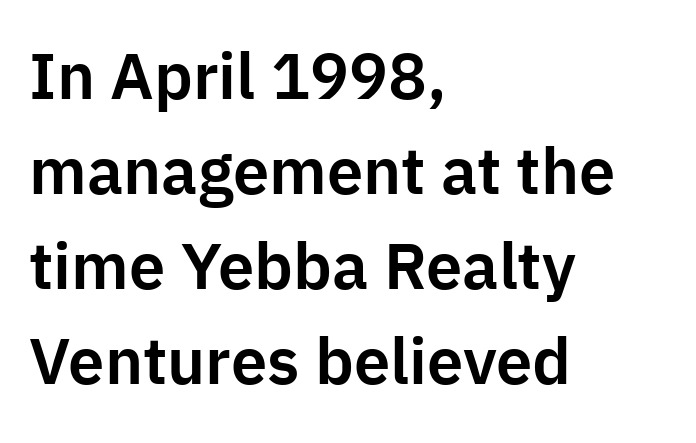
The compositor pushed each line to the left boundary. A typesetter would call this proportional, since set widths differ per character. The rendering shows plain stroke endings on the letterforms — a sans-serif design. Glyph-to-glyph distance matches everyday printed text. This is the regular roman posture of the typeface. Each row of text sits above clean, open space.
